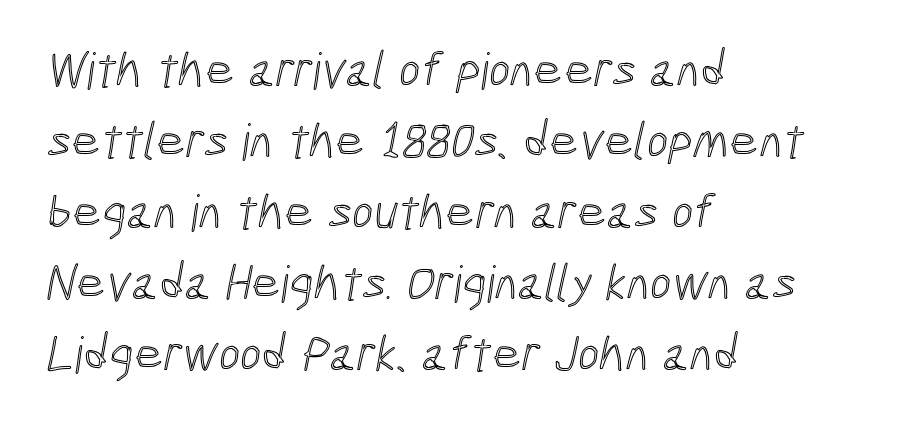
{"width": "condensed", "x_height": "medium", "monospaced": "no", "underline": "no", "align": "left", "line_spacing": "normal", "line_spacing_ratio": 1.39, "letter_spacing": "normal", "letter_spacing_em": 0.0, "glyph_px": 51}
